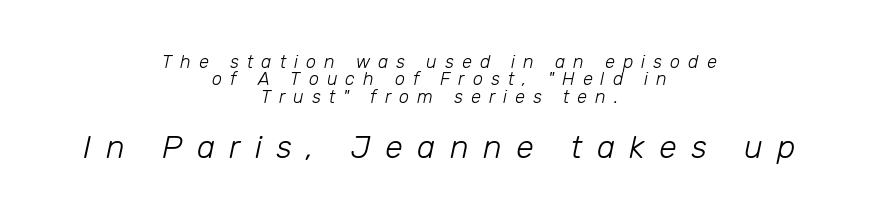
{"italic": "yes", "lean": "right", "slant_degrees": 12, "bold": "no", "weight": "light", "width": "normal", "stroke_contrast": "low", "x_height": "medium", "monospaced": "no", "underline": "no", "align": "center", "line_spacing": "tight", "line_spacing_ratio": 0.96, "letter_spacing": "wide", "letter_spacing_em": 0.45, "larger_block": "second", "size_ratio": 1.78, "glyph_px": 32}
